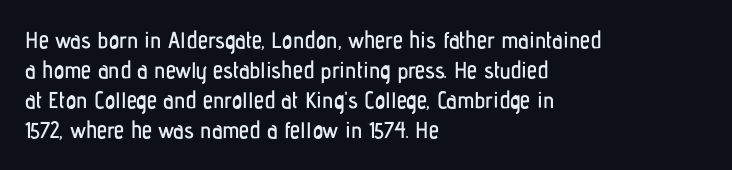
{"italic": "no", "underline": "no", "align": "left", "line_spacing": "normal", "line_spacing_ratio": 1.31, "letter_spacing": "normal", "letter_spacing_em": 0.0, "glyph_px": 23}
